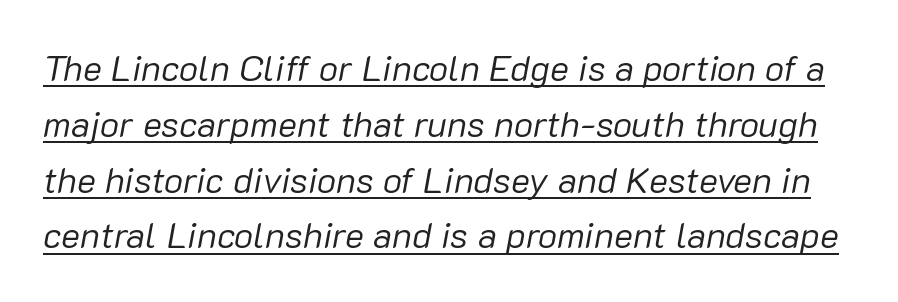
Q: Is the text bold? A: No.
Q: Is the text italic (slanted)? A: Yes, it leans right by about 10 degrees.
Q: Is the text underlined? A: Yes.
Q: Is the spacing between letters normal or unusually wide? A: Normal.
Q: Is the spacing between lines tight, normal or loose? A: Normal.
Q: Width (condensed, normal, or wide)? A: Normal.
Q: Stroke contrast? A: Low.
Q: x-height? A: Medium.
Q: Monospaced? A: No.
